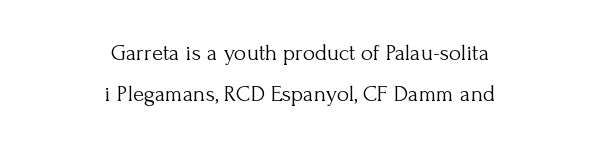
The gaps between neighbouring characters are ordinary and unremarkable. Designer's note — italics off, roman on. A clean baseline with only descenders dipping below it. The letterforms sit at book weight or below.
